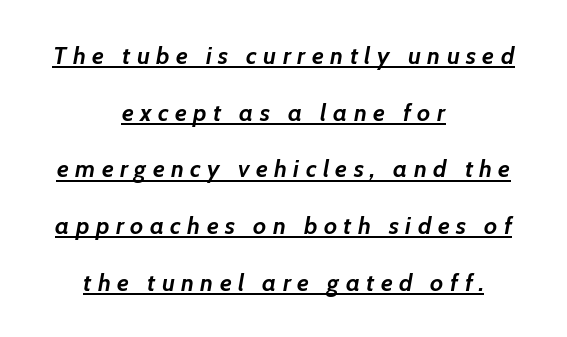
{"italic": "yes", "lean": "right", "slant_degrees": 7, "bold": "yes", "underline": "yes", "align": "center", "line_spacing": "loose", "line_spacing_ratio": 2.36, "letter_spacing": "wide", "letter_spacing_em": 0.27, "glyph_px": 24}
